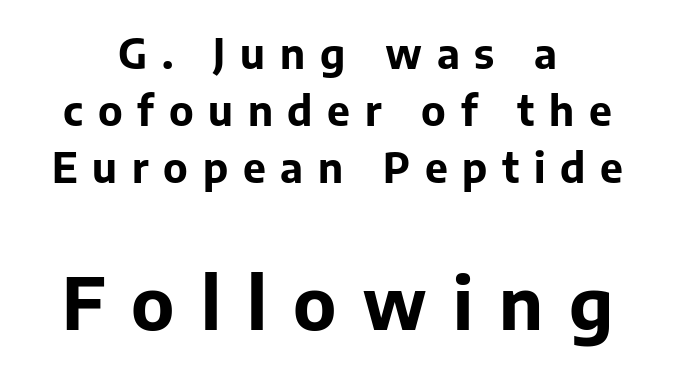
The image shows 72 px bold sans-serif type, upright; set centered, normal line spacing (1.39x), unusually wide letter spacing (+0.36 em), not underlined; the second (bottom) block is 1.76x larger; low stroke contrast and a medium x-height.
